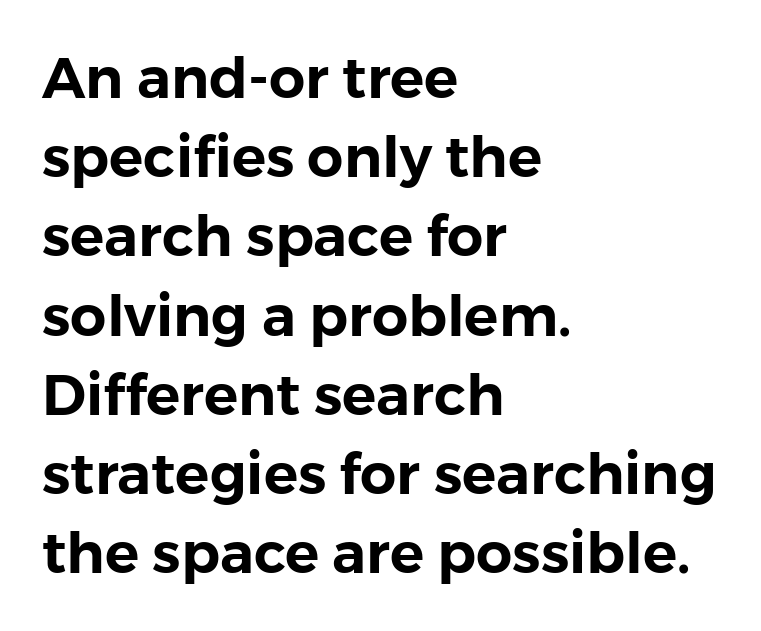
Q: Is the text italic (slanted)? A: No, it is upright.
Q: Is the typeface a serif or a sans-serif typeface? A: Sans-serif.
Q: Is the text underlined? A: No.
Q: How is the paragraph aligned? A: Left-aligned.
Q: Is the spacing between letters normal or unusually wide? A: Normal.
Q: Is the spacing between lines tight, normal or loose? A: Normal.
Q: Width (condensed, normal, or wide)? A: Normal.
Q: Stroke contrast? A: Low.
Q: x-height? A: Medium.
Q: Monospaced? A: No.
